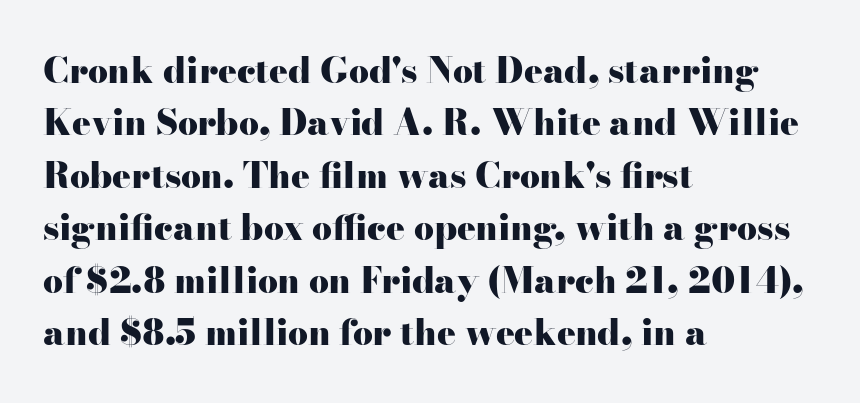
Plain, unruled lines of type. The paragraph has a hard left edge and a soft right edge. Does the lettering tilt? It doesn't — this is upright. The face used here is proportionally spaced, like ordinary book or web type. Examine the stroke ends and you'll spot serifs. The rendering keeps characters at their native spacing.
